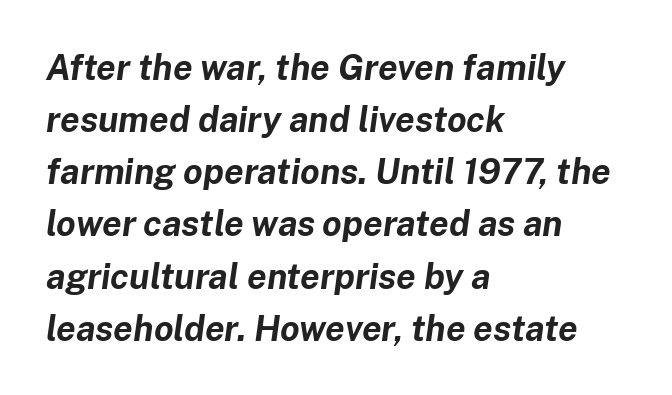
The passage shown is typed in a proportional face where columns would drift. Every letter is thick-stroked: bold, no question. Regular leading. A classic flush-left, rag-right setting is used for this passage. This rendering leaves character spacing at its baseline value. Does the lettering tilt? It does — this is italic.
